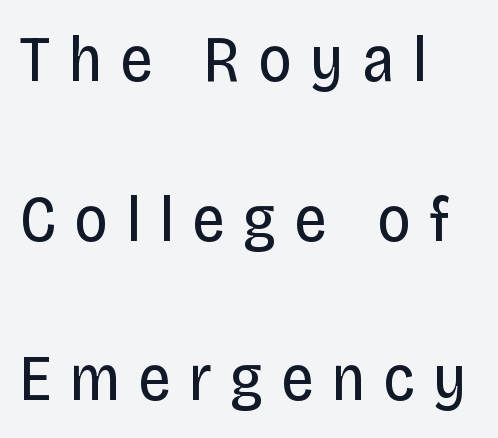
The image shows 66 px regular-weight, condensed sans-serif type, upright; set left-aligned, loose line spacing (2.42x), unusually wide letter spacing (+0.27 em), not underlined; low stroke contrast and a large x-height.
